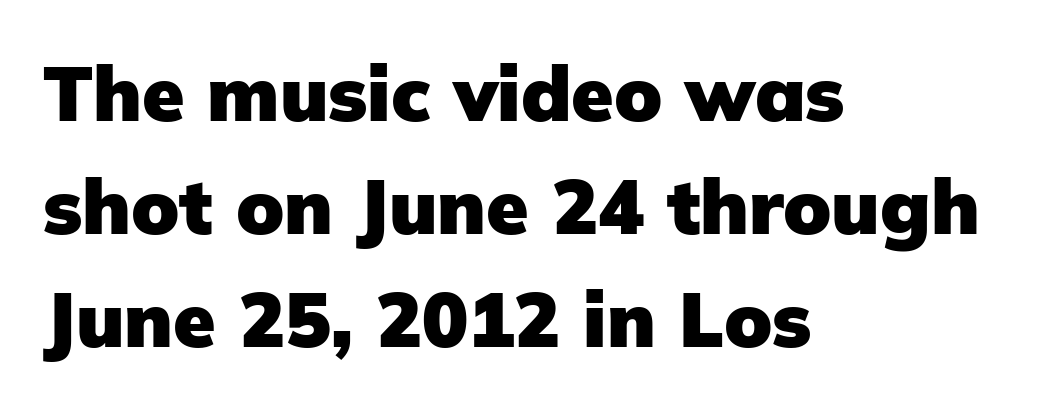
The image shows 77 px heavy sans-serif type, upright; set left-aligned, normal line spacing (1.47x), normal letter spacing, not underlined; low stroke contrast and a medium x-height.
